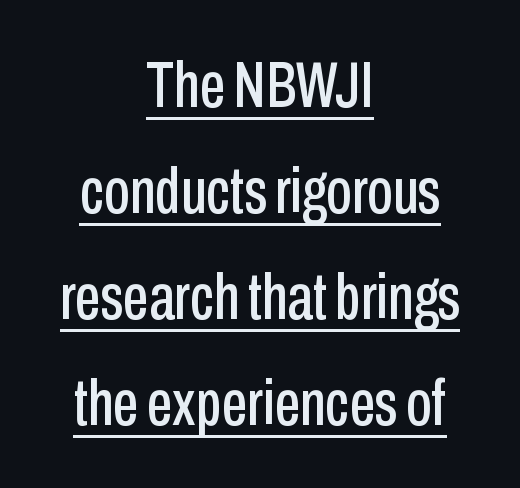
Q: Is the text italic (slanted)? A: No, it is upright.
Q: Is the typeface a serif or a sans-serif typeface? A: Sans-serif.
Q: Is the text underlined? A: Yes.
Q: How is the paragraph aligned? A: Centered.
Q: Is the spacing between letters normal or unusually wide? A: Normal.
Q: Is the spacing between lines tight, normal or loose? A: Normal.
Q: Width (condensed, normal, or wide)? A: Condensed.
Q: Stroke contrast? A: Low.
Q: x-height? A: Medium.
Q: Monospaced? A: No.
